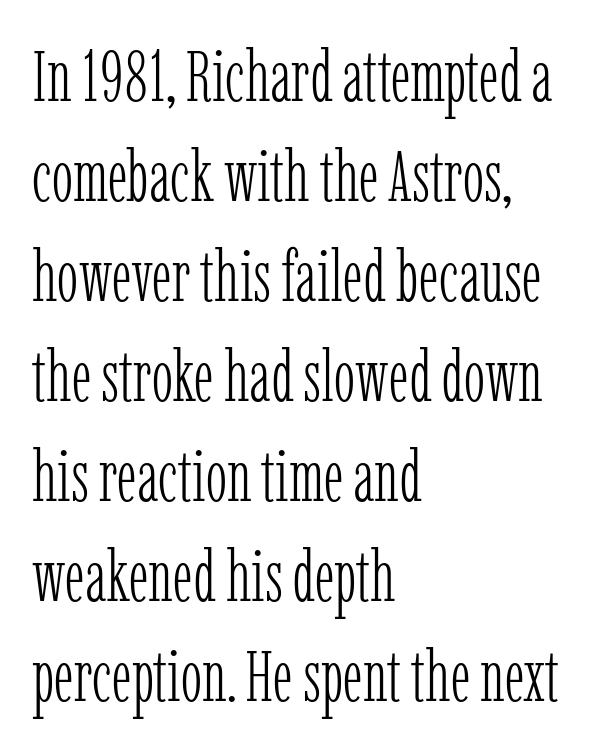
These lines sit exactly where default settings would place them. Horizontally, the lines are justified to the leading edge only. Varying glyph widths throughout — classic text-font behaviour. The zone under the glyphs is completely vacant. Caption: face not bold, strokes unweighted.
